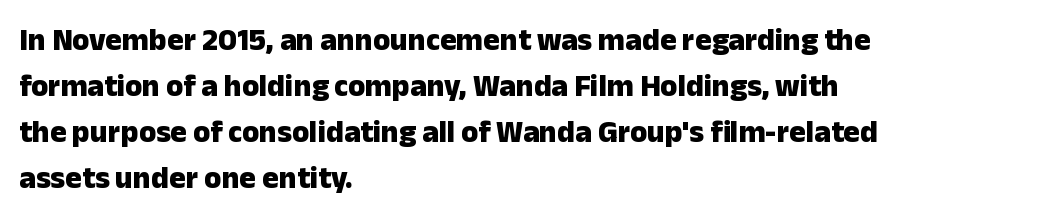
Q: Is the text bold? A: Yes.
Q: Is the text italic (slanted)? A: No, it is upright.
Q: Is the typeface a serif or a sans-serif typeface? A: Sans-serif.
Q: Is the text underlined? A: No.
Q: How is the paragraph aligned? A: Left-aligned.
Q: Is the spacing between letters normal or unusually wide? A: Normal.
Q: Is the spacing between lines tight, normal or loose? A: Normal.
Q: Width (condensed, normal, or wide)? A: Normal.
Q: Stroke contrast? A: Low.
Q: x-height? A: Medium.
Q: Monospaced? A: No.
